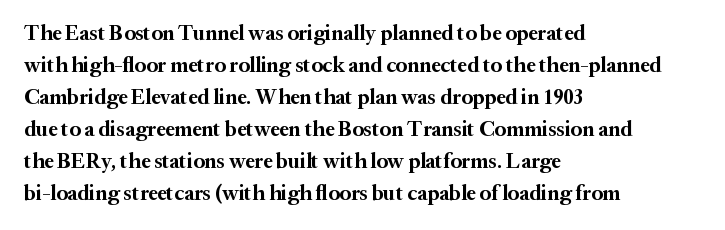
{"italic": "no", "bold": "yes", "underline": "no", "align": "left", "line_spacing": "normal", "line_spacing_ratio": 1.52, "letter_spacing": "normal", "letter_spacing_em": 0.0, "glyph_px": 21}
